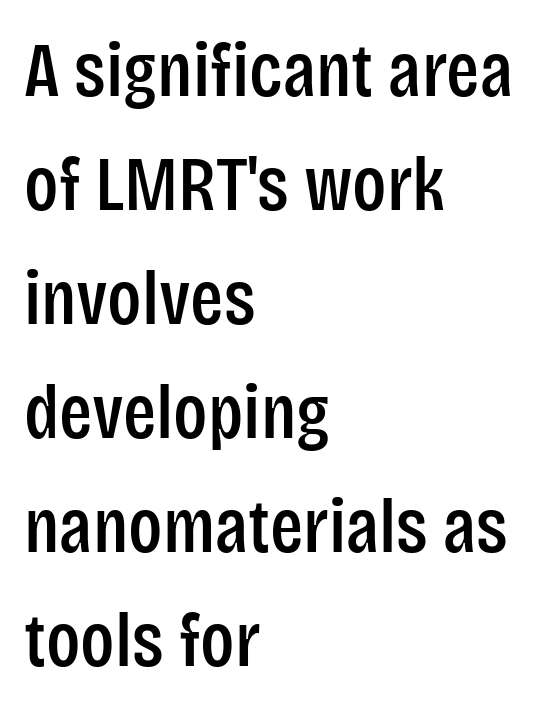
Normally led — the rows are evenly, conventionally spaced. Short and long lines alike share a common starting point at left. The rendering uses natural spacing where letterforms have individual widths. Stroke terminals: plain, sans-serif.
